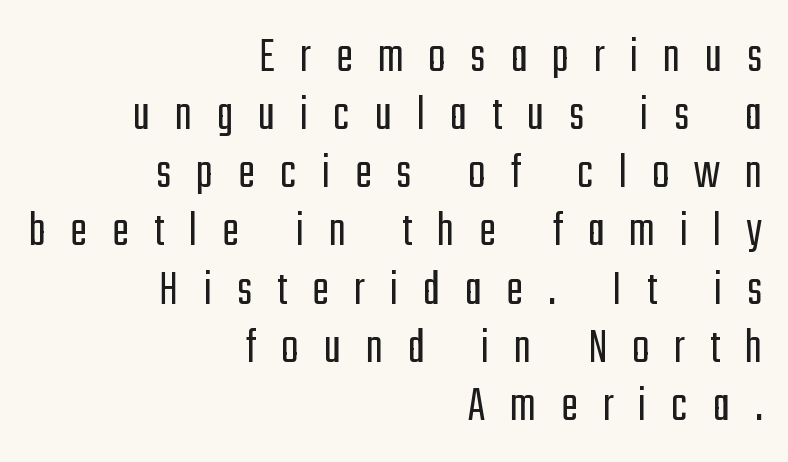
Q: Is the text bold? A: No.
Q: Is the text italic (slanted)? A: No, it is upright.
Q: Is the typeface a serif or a sans-serif typeface? A: Sans-serif.
Q: Is the text underlined? A: No.
Q: How is the paragraph aligned? A: Right-aligned.
Q: Is the spacing between letters normal or unusually wide? A: Unusually wide.
Q: Is the spacing between lines tight, normal or loose? A: Tight.
Q: Width (condensed, normal, or wide)? A: Condensed.
Q: Stroke contrast? A: Low.
Q: x-height? A: Medium.
Q: Monospaced? A: No.
